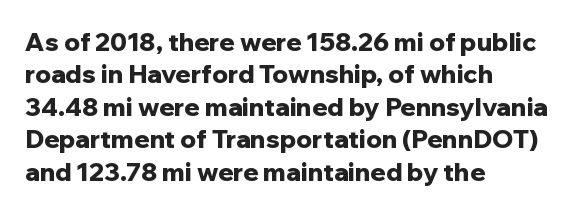
A typesetter would mark this as roman, not italic. The strokes are fattened all the way to bold. Beneath every word, the page is bare. The letters sit at their default tracking, neither squeezed nor spread. Notice how the passage keeps a crisp vertical edge on the left only. The lines sit at an ordinary, default distance from one another.
